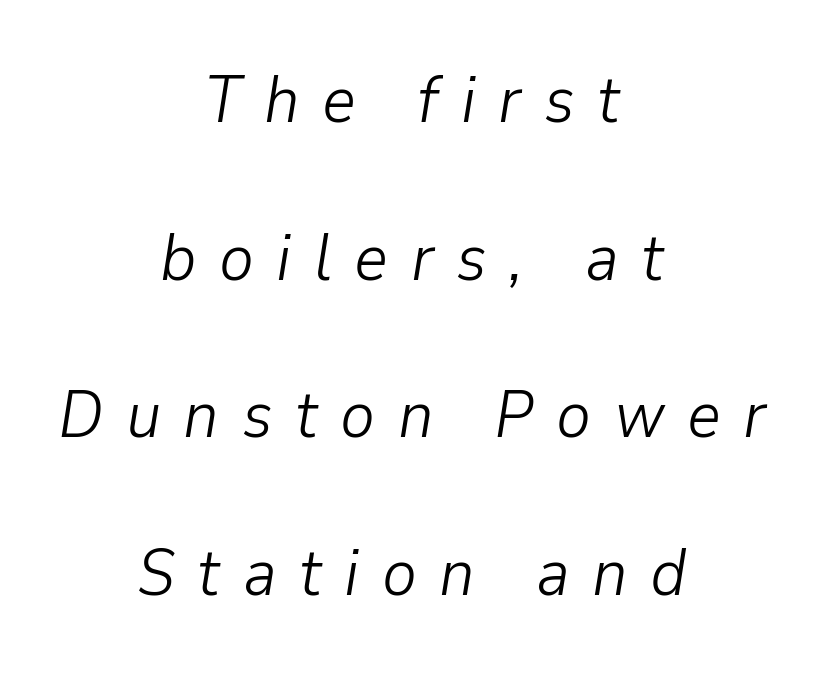
{"italic": "yes", "lean": "right", "slant_degrees": 9, "bold": "no", "weight": "light", "width": "normal", "stroke_contrast": "low", "x_height": "medium", "monospaced": "no", "underline": "no", "align": "center", "line_spacing": "loose", "line_spacing_ratio": 2.39, "letter_spacing": "wide", "letter_spacing_em": 0.34, "glyph_px": 66}
